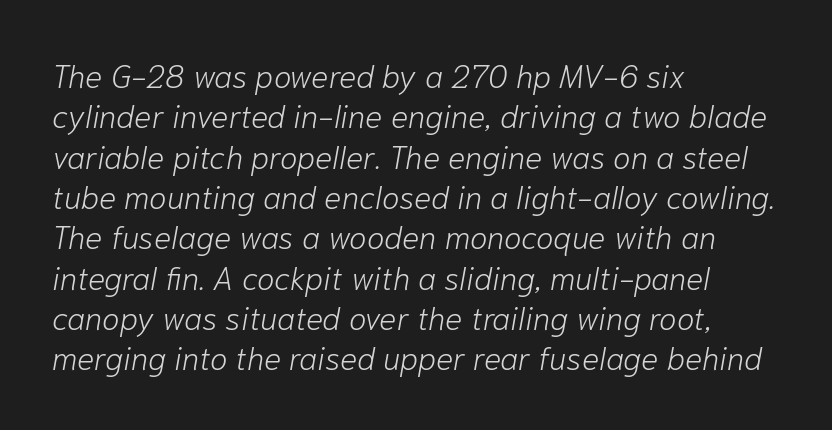
{"italic": "yes", "lean": "right", "slant_degrees": 10, "bold": "no", "weight": "light", "width": "normal", "stroke_contrast": "low", "x_height": "medium", "monospaced": "no", "underline": "no", "align": "left", "line_spacing": "normal", "line_spacing_ratio": 1.26, "letter_spacing": "normal", "letter_spacing_em": 0.0, "glyph_px": 32}
